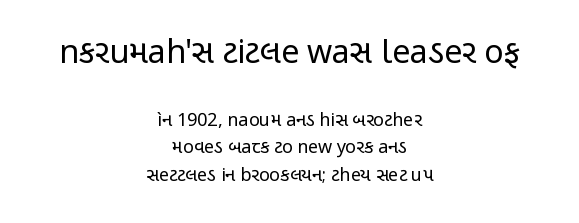
The image shows 32 px regular-weight, condensed sans-serif type, upright; set centered, normal line spacing (1.53x), normal letter spacing, not underlined; the first (top) block is 1.78x larger; low stroke contrast and a medium x-height.
